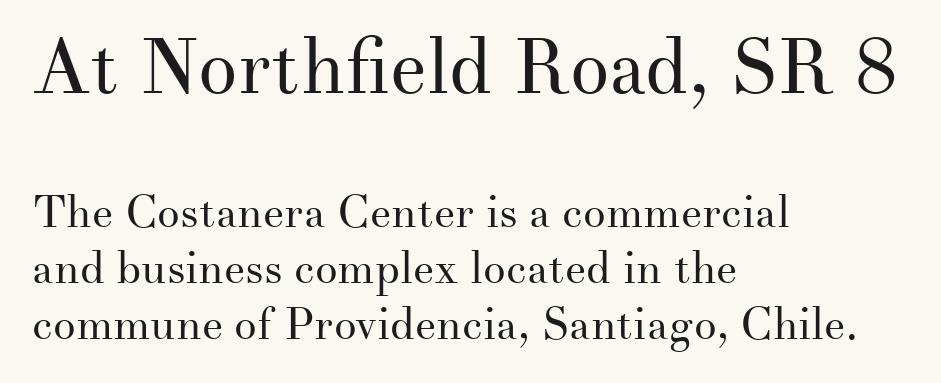
In terms of posture, this sample is upright. The gaps between neighbouring characters are ordinary and unremarkable. The font family rendered here belongs to the serif group. Leading: standard.
